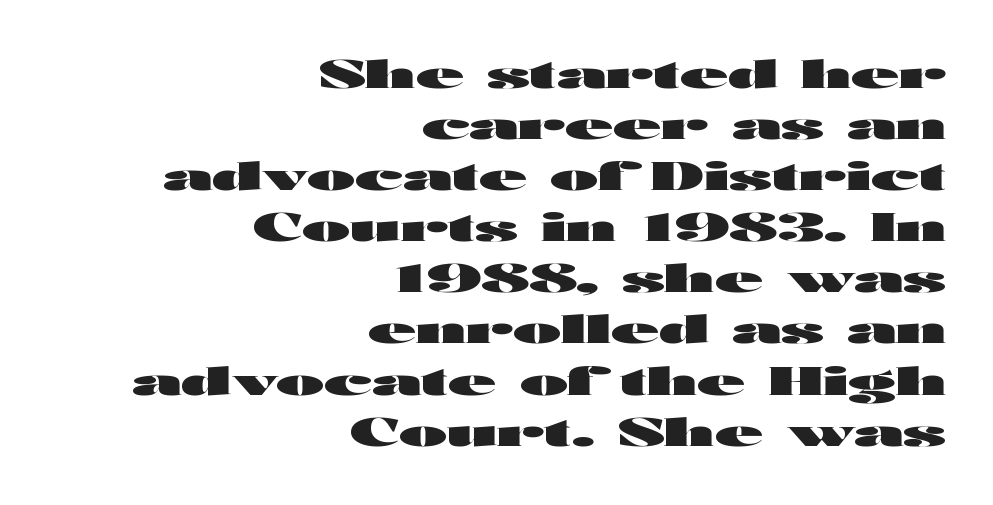
{"serif": "no", "italic": "no", "bold": "yes", "weight": "heavy", "width": "wide", "stroke_contrast": "high", "x_height": "medium", "monospaced": "no", "underline": "no", "align": "right", "line_spacing": "normal", "line_spacing_ratio": 1.31, "letter_spacing": "normal", "letter_spacing_em": 0.0, "glyph_px": 39}
